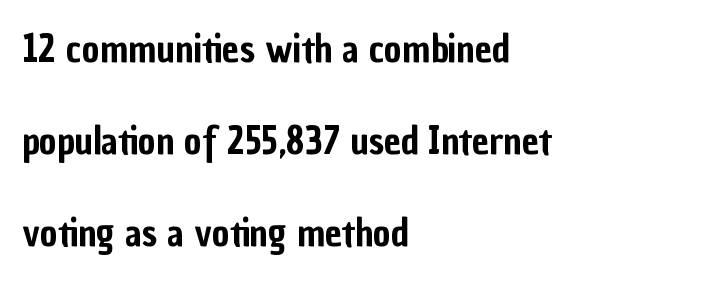
{"serif": "no", "italic": "no", "width": "condensed", "stroke_contrast": "low", "x_height": "medium", "monospaced": "no", "underline": "no", "align": "left", "line_spacing": "loose", "line_spacing_ratio": 2.42, "letter_spacing": "normal", "letter_spacing_em": 0.0, "glyph_px": 38}
